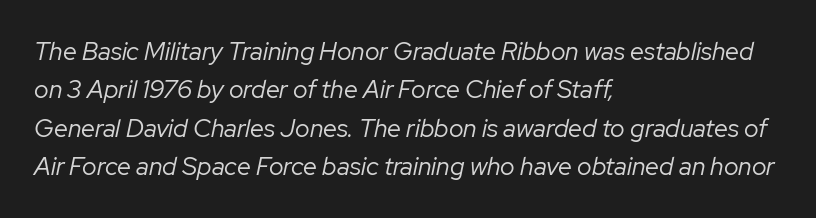
The image shows 25 px text type, italic (leaning right); set left-aligned, normal line spacing (1.54x), normal letter spacing, not underlined.
